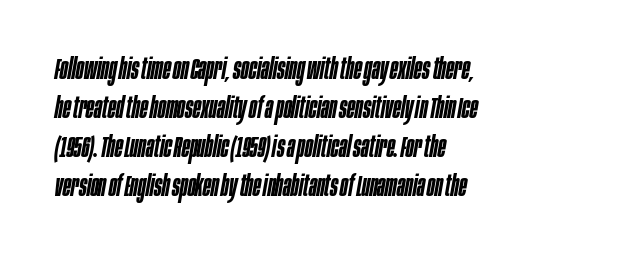
{"italic": "yes", "lean": "right", "slant_degrees": 10, "bold": "semi", "weight": "semibold", "width": "condensed", "stroke_contrast": "low", "x_height": "large", "monospaced": "no", "underline": "no", "align": "left", "line_spacing": "normal", "line_spacing_ratio": 1.34, "letter_spacing": "normal", "letter_spacing_em": 0.0, "glyph_px": 29}
